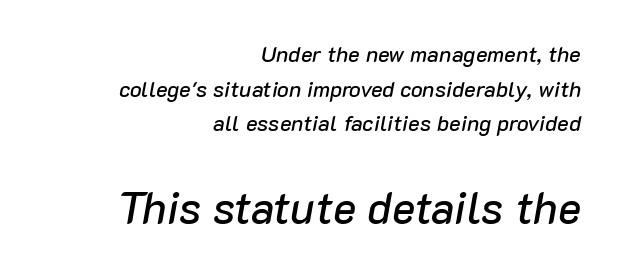
The image shows 44 px text type, italic (leaning right); set right-aligned, normal line spacing (1.57x), normal letter spacing, not underlined; the second (bottom) block is 2.0x larger; low stroke contrast and a medium x-height.
